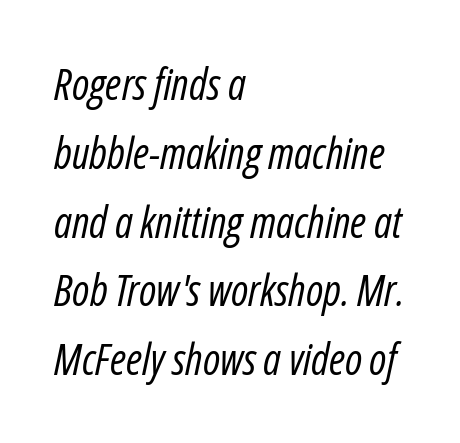
The image shows 43 px regular-weight, condensed type, italic (leaning right); set left-aligned, normal line spacing (1.6x), normal letter spacing, not underlined; low stroke contrast and a medium x-height.
